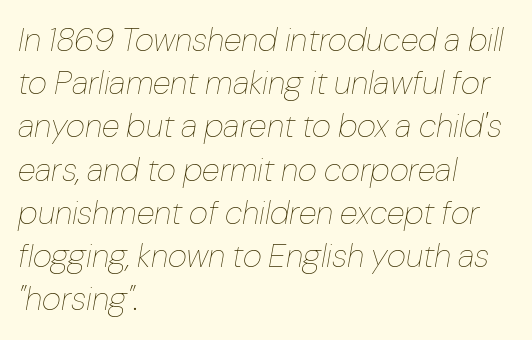
The image shows 33 px thin type, italic (leaning right); set left-aligned, normal line spacing (1.31x), normal letter spacing, not underlined; low stroke contrast and a medium x-height.
